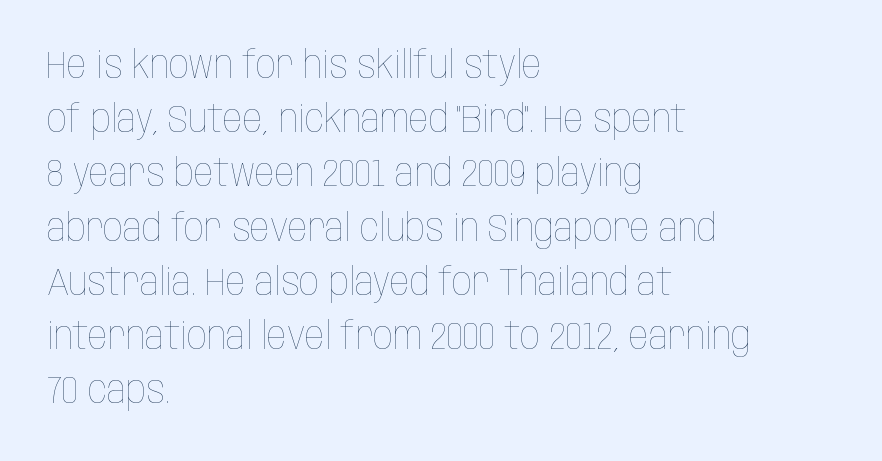
{"italic": "no", "bold": "no", "weight": "thin", "width": "condensed", "stroke_contrast": "low", "x_height": "large", "monospaced": "no", "underline": "no", "align": "left", "line_spacing": "normal", "line_spacing_ratio": 1.39, "letter_spacing": "normal", "letter_spacing_em": 0.0, "glyph_px": 39}
